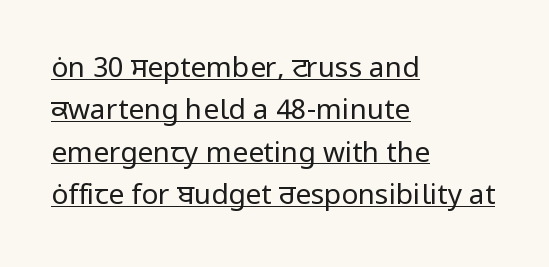
Leading: standard. Compared with a centered layout, this one pins lines to the left instead. The rendered words wear a rule along their underside. The tracking reads as untouched default to a designer's eye.
